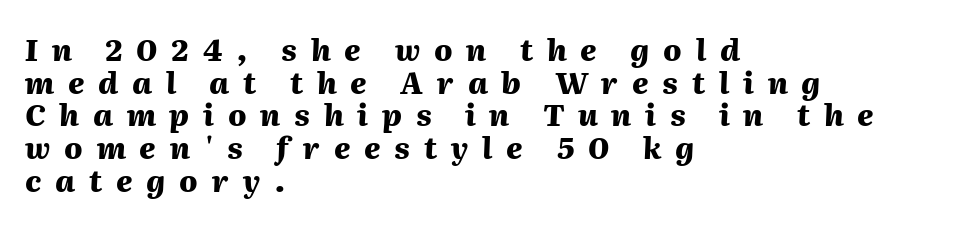
Beneath every word, the page is bare. Spacing verdict: proportional, widths tailored to each character. The letters are slanted; this is an italic face. This rendering uses left alignment, leaving the right contour irregular.
